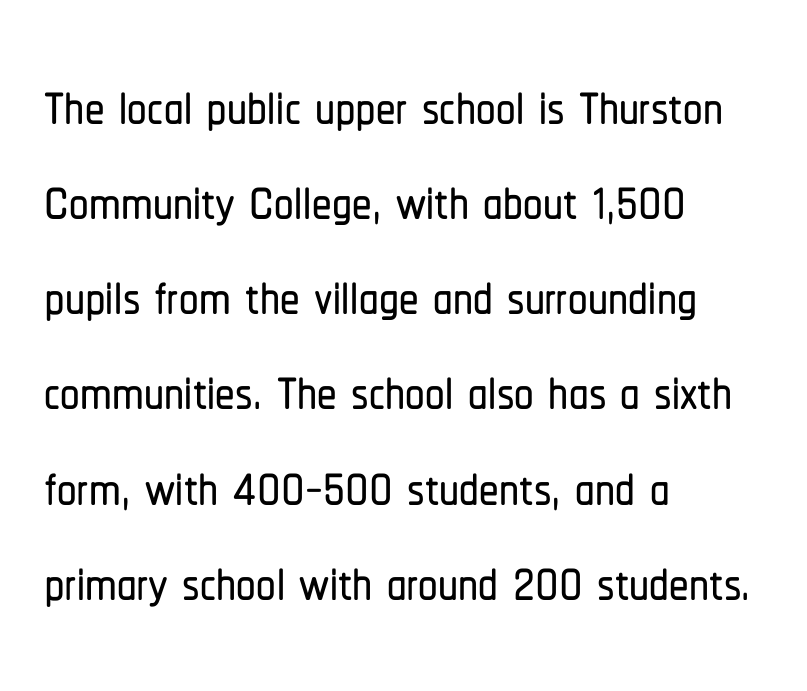
{"serif": "no", "italic": "no", "width": "condensed", "stroke_contrast": "low", "x_height": "medium", "monospaced": "no", "underline": "no", "align": "left", "line_spacing_ratio": 1.22, "letter_spacing": "normal", "letter_spacing_em": 0.0, "glyph_px": 78}
